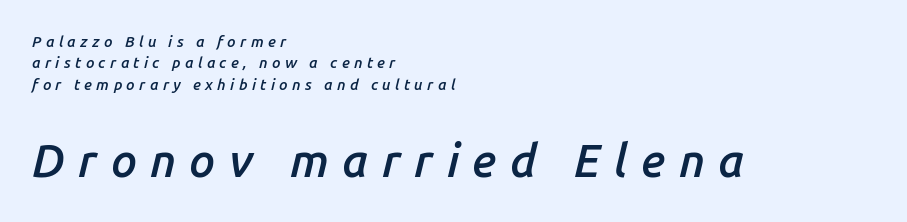
{"italic": "yes", "lean": "right", "slant_degrees": 14, "bold": "semi", "weight": "semibold", "width": "normal", "stroke_contrast": "low", "x_height": "medium", "monospaced": "no", "underline": "no", "align": "left", "line_spacing": "normal", "line_spacing_ratio": 1.43, "letter_spacing": "wide", "letter_spacing_em": 0.29, "larger_block": "second", "size_ratio": 3.07, "glyph_px": 46}
